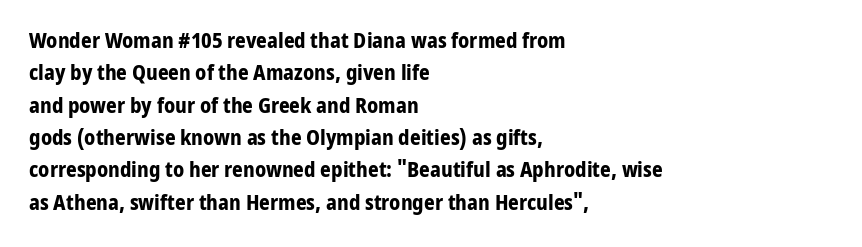
{"italic": "no", "bold": "yes", "underline": "no", "align": "left", "line_spacing": "normal", "line_spacing_ratio": 1.54, "letter_spacing": "normal", "letter_spacing_em": 0.0, "glyph_px": 21}
